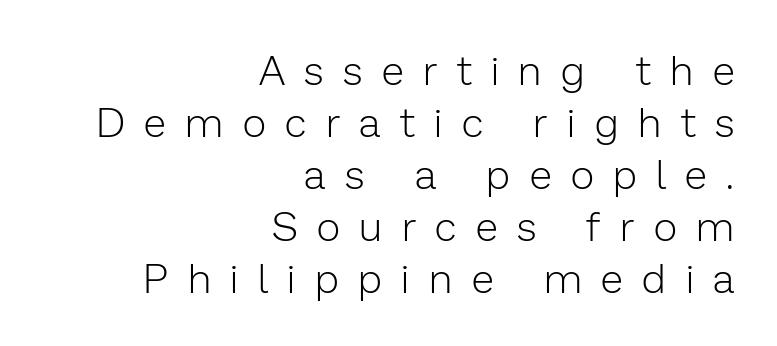
The image shows 41 px light sans-serif type, upright; set right-aligned, normal line spacing (1.27x), unusually wide letter spacing (+0.48 em), not underlined; low stroke contrast and a medium x-height.
